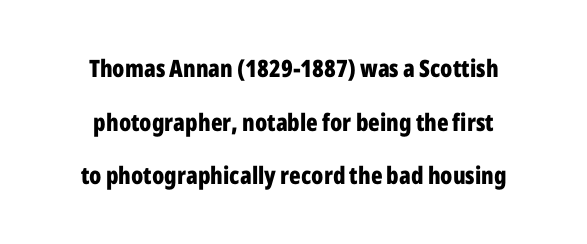
The image shows 24 px bold type, upright; set centered, loose line spacing (2.23x), normal letter spacing, not underlined.
